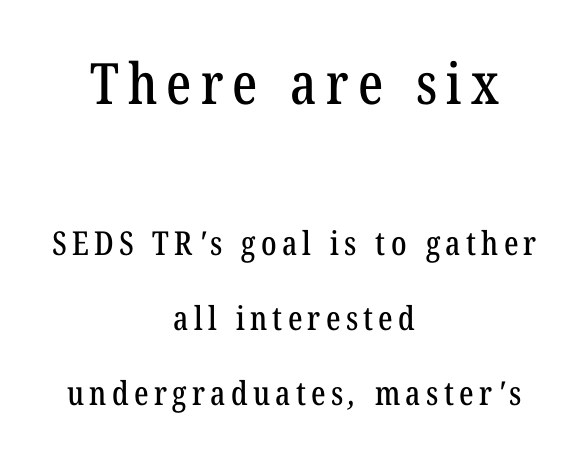
The image shows 57 px condensed serif type; set centered, loose line spacing (2.28x), not underlined; the first (top) block is 1.73x larger; low stroke contrast and a medium x-height.
